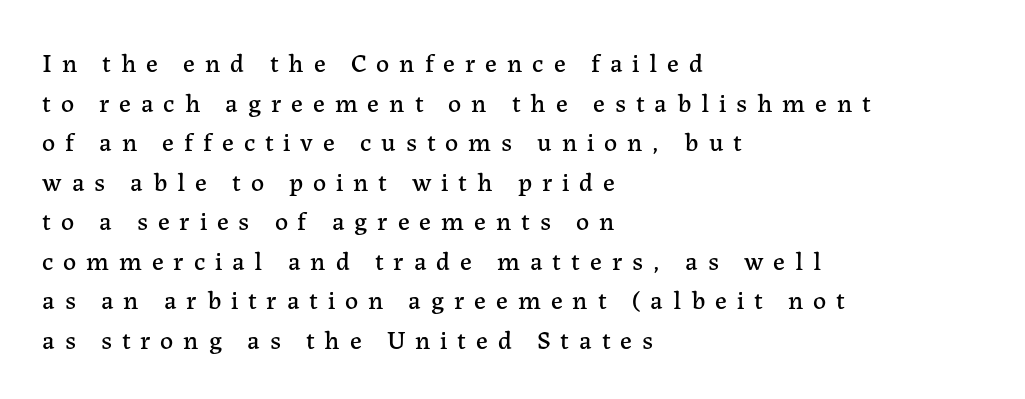
{"italic": "no", "underline": "no", "align": "left", "line_spacing": "normal", "line_spacing_ratio": 1.52, "letter_spacing": "wide", "letter_spacing_em": 0.38, "glyph_px": 26}
